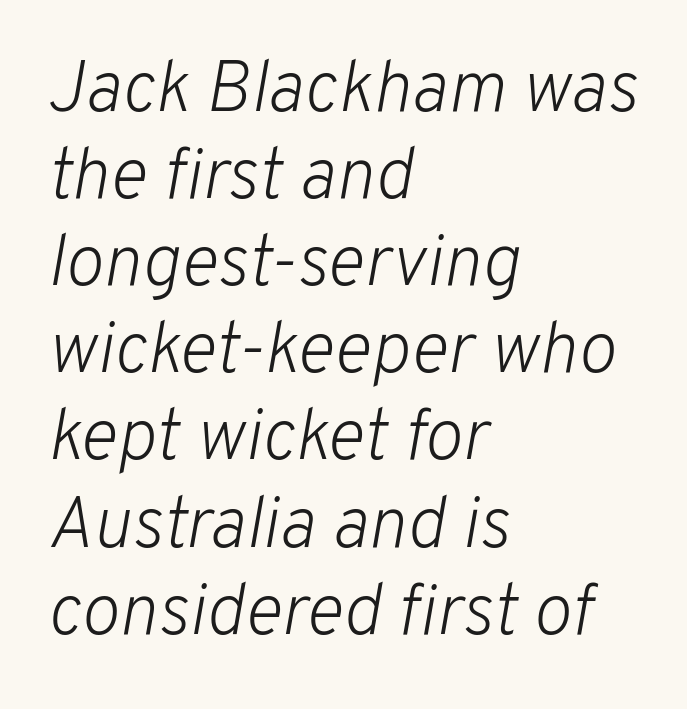
{"italic": "yes", "lean": "right", "slant_degrees": 10, "bold": "no", "weight": "light", "width": "normal", "stroke_contrast": "low", "x_height": "medium", "monospaced": "no", "underline": "no", "align": "left", "line_spacing_ratio": 1.21, "letter_spacing": "normal", "letter_spacing_em": 0.0, "glyph_px": 72}
